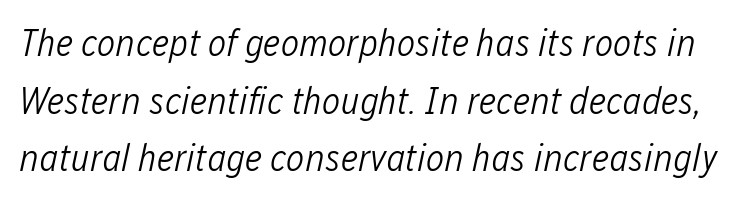
{"italic": "yes", "lean": "right", "slant_degrees": 12, "bold": "no", "weight": "light", "width": "condensed", "stroke_contrast": "low", "x_height": "medium", "monospaced": "no", "underline": "no", "line_spacing": "normal", "line_spacing_ratio": 1.48, "letter_spacing": "normal", "letter_spacing_em": 0.0, "glyph_px": 39}
